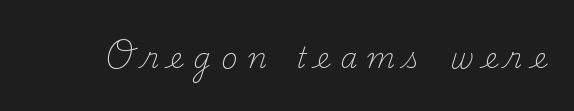
Q: Is the text bold? A: No.
Q: Is the text italic (slanted)? A: Yes.
Q: Is the text underlined? A: No.
Q: Is the spacing between letters normal or unusually wide? A: Unusually wide.
Q: Width (condensed, normal, or wide)? A: Normal.
Q: Stroke contrast? A: Medium.
Q: x-height? A: Small.
Q: Monospaced? A: No.
